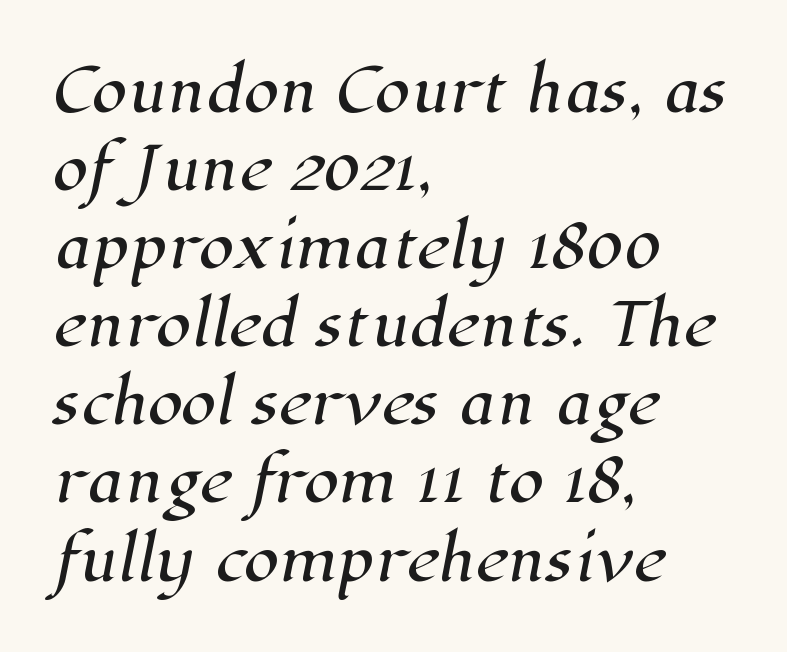
The image shows 57 px serif type; set left-aligned, normal line spacing (1.37x), normal letter spacing, not underlined; high stroke contrast and a medium x-height.
